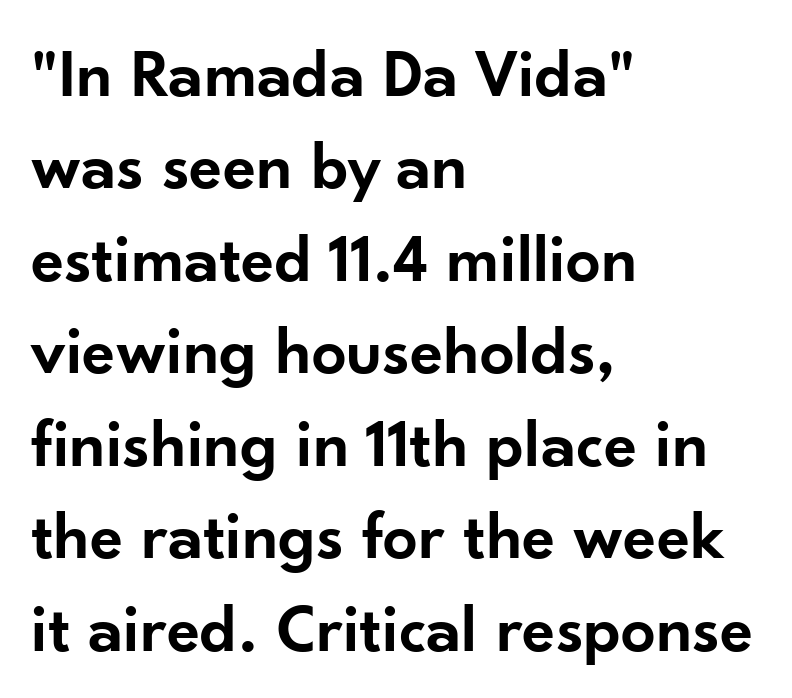
Q: Is the text bold? A: Semi-bold.
Q: Is the text italic (slanted)? A: No, it is upright.
Q: Is the typeface a serif or a sans-serif typeface? A: Sans-serif.
Q: Is the text underlined? A: No.
Q: How is the paragraph aligned? A: Left-aligned.
Q: Is the spacing between letters normal or unusually wide? A: Normal.
Q: Is the spacing between lines tight, normal or loose? A: Normal.
Q: Width (condensed, normal, or wide)? A: Normal.
Q: Stroke contrast? A: Low.
Q: x-height? A: Small.
Q: Monospaced? A: No.
